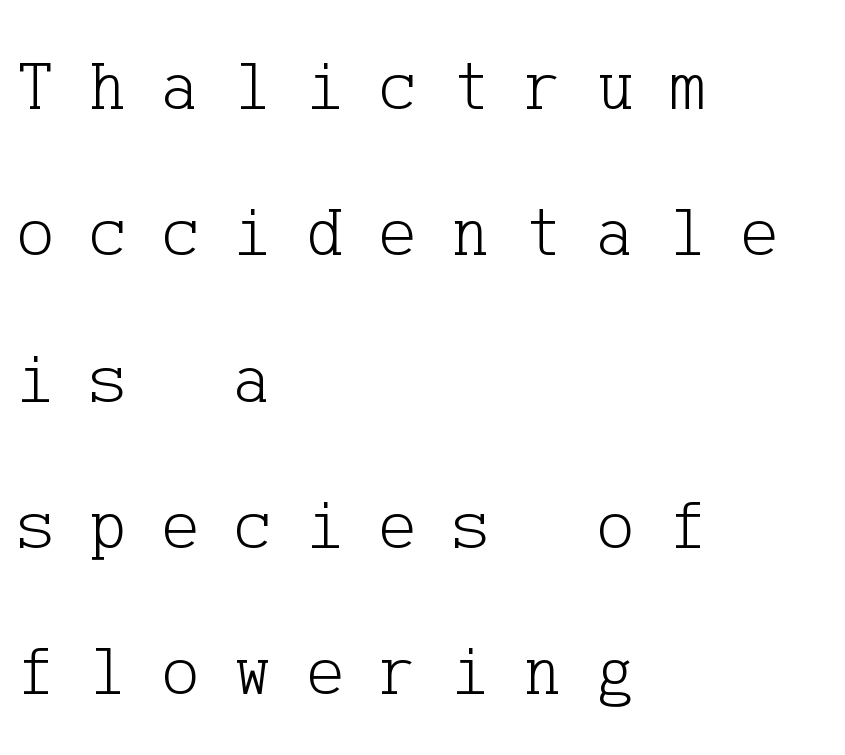
Q: Is the text bold? A: No.
Q: Is the text italic (slanted)? A: No, it is upright.
Q: Is the typeface a serif or a sans-serif typeface? A: Serif.
Q: Is the text underlined? A: No.
Q: How is the paragraph aligned? A: Left-aligned.
Q: Is the spacing between letters normal or unusually wide? A: Unusually wide.
Q: Is the spacing between lines tight, normal or loose? A: Loose.
Q: Width (condensed, normal, or wide)? A: Normal.
Q: Stroke contrast? A: Low.
Q: x-height? A: Medium.
